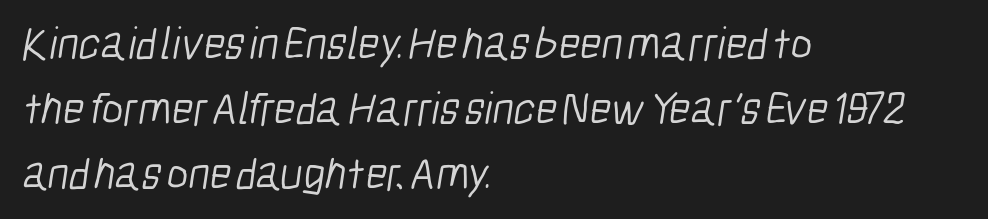
Each line starts at the same left margin while the right side varies. Bold? No — there's no thickening of the strokes. The rendering keeps characters at their native spacing. This sample has the flowing, uneven cadence of proportional lettering.
